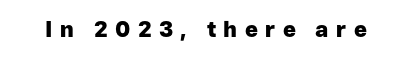
The image shows 22 px bold type, upright; set unusually wide letter spacing (+0.34 em), not underlined.
